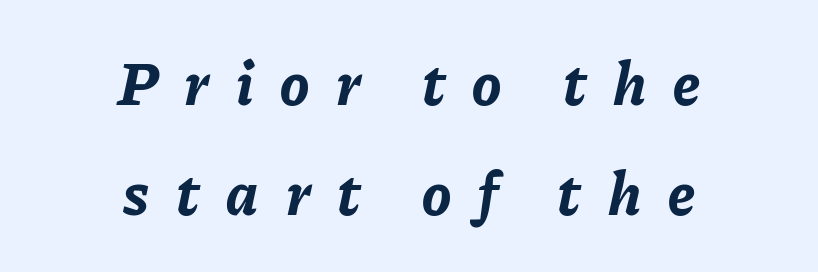
The letters are slanted; this is an italic face. Varying glyph widths throughout — classic text-font behaviour. The passage shown has open, widely tracked lettering throughout. As a designer I'd log this as weight 700, bold.
